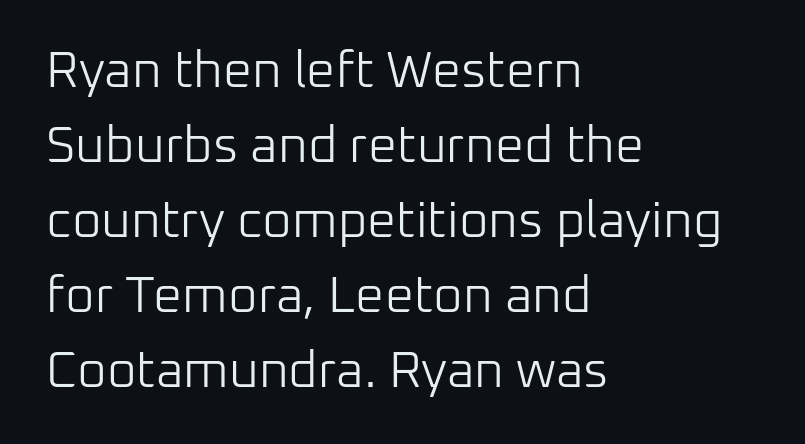
The image shows 51 px light sans-serif type, upright; set left-aligned, normal line spacing (1.47x), normal letter spacing, not underlined; low stroke contrast and a medium x-height.
